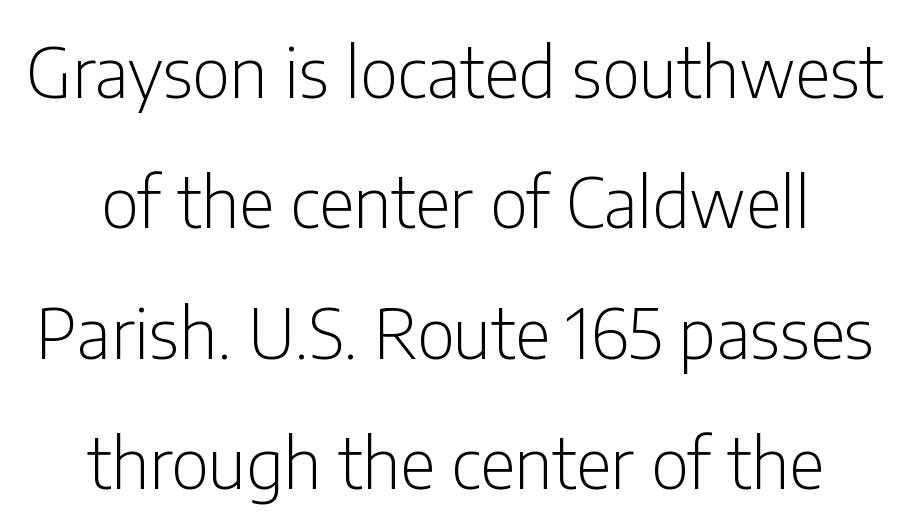
I'd call this a sans setting — the letters go barefoot. Italic? Not at all — the glyphs are vertical. The passage shown is typed in a proportional face where columns would drift. Unbolded letterforms with no extra heft. The rendering keeps characters at their native spacing.
